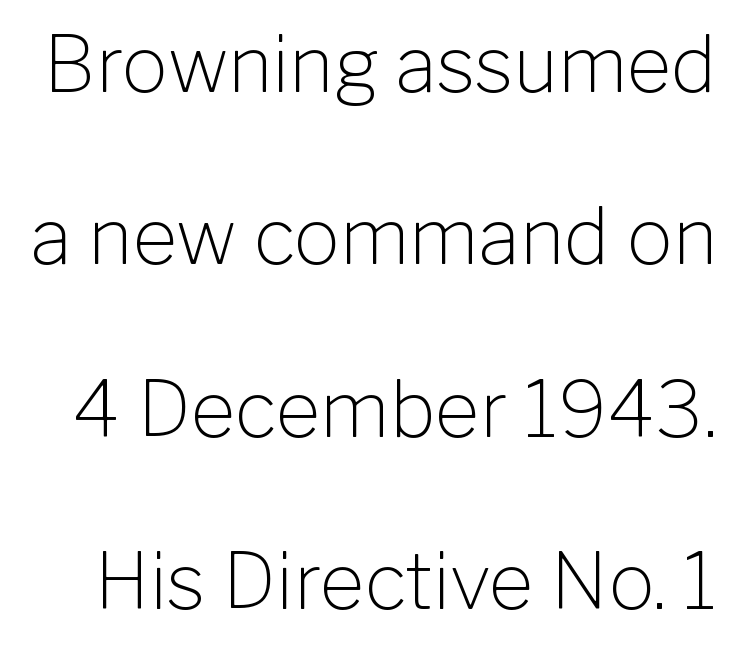
{"serif": "no", "italic": "no", "bold": "no", "weight": "light", "width": "normal", "stroke_contrast": "low", "x_height": "medium", "monospaced": "no", "underline": "no", "line_spacing": "loose", "line_spacing_ratio": 2.24, "letter_spacing": "normal", "letter_spacing_em": 0.0, "glyph_px": 77}
